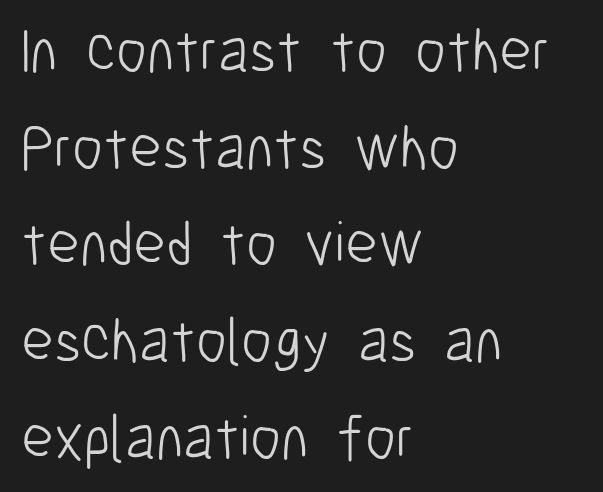
The image shows 62 px light, condensed sans-serif type, upright; set left-aligned, normal line spacing (1.56x), normal letter spacing, not underlined; low stroke contrast and a medium x-height.
